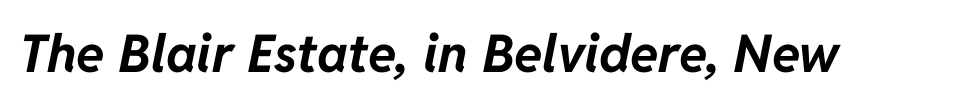
The image shows 52 px bold type, italic (leaning right); set normal letter spacing, not underlined; low stroke contrast and a medium x-height.
